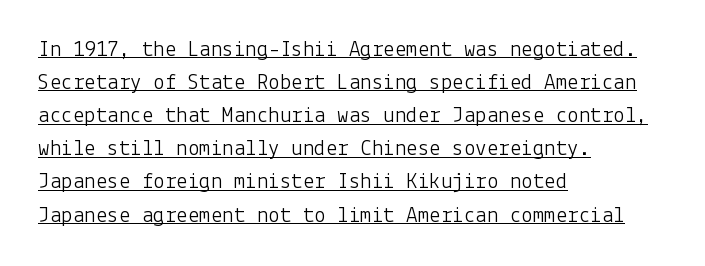
Q: Is the text bold? A: No.
Q: Is the text italic (slanted)? A: No, it is upright.
Q: Is the text underlined? A: Yes.
Q: How is the paragraph aligned? A: Left-aligned.
Q: Is the spacing between letters normal or unusually wide? A: Normal.
Q: Is the spacing between lines tight, normal or loose? A: Normal.
